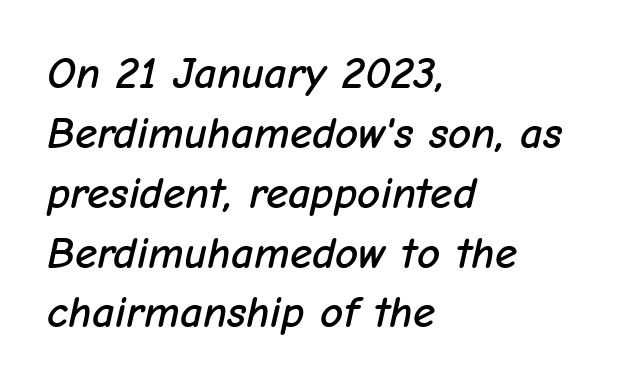
Do the characters align in a grid? No, the font is proportional. The passage shown has conventional tracking throughout. Italic? Definitely — the glyphs are oblique. Anything drawn beneath the words? Only blank space. The ragged edge is on the right, which tells us the setting is flush left.
